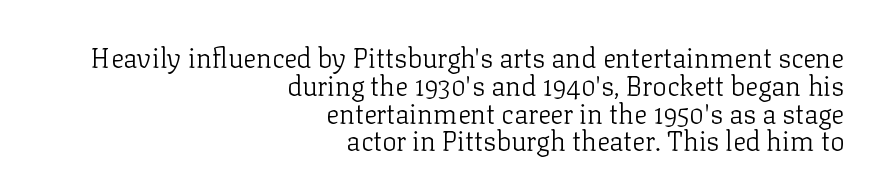
Q: Is the text bold? A: No.
Q: Is the text italic (slanted)? A: No, it is upright.
Q: Is the text underlined? A: No.
Q: How is the paragraph aligned? A: Right-aligned.
Q: Is the spacing between letters normal or unusually wide? A: Normal.
Q: Is the spacing between lines tight, normal or loose? A: Tight.
